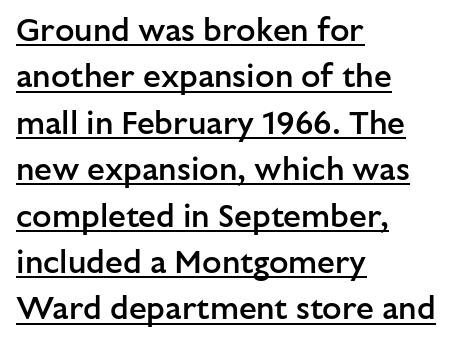
Q: Is the text bold? A: Semi-bold.
Q: Is the text italic (slanted)? A: No, it is upright.
Q: Is the typeface a serif or a sans-serif typeface? A: Sans-serif.
Q: Is the text underlined? A: Yes.
Q: How is the paragraph aligned? A: Left-aligned.
Q: Is the spacing between letters normal or unusually wide? A: Normal.
Q: Is the spacing between lines tight, normal or loose? A: Normal.
Q: Width (condensed, normal, or wide)? A: Normal.
Q: Stroke contrast? A: Low.
Q: x-height? A: Medium.
Q: Monospaced? A: No.
